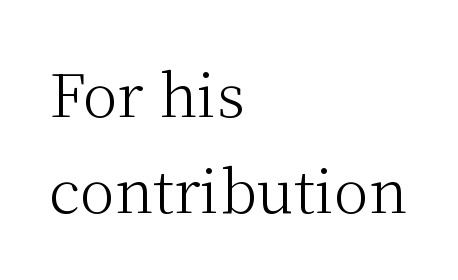
The font's upright variant was chosen for this text. A bare baseline throughout the passage. No letter is thick-stroked: the sample isn't bold. Notice how descenders clear the ascenders below comfortably — that's standard leading. Compared with a centered layout, this one pins lines to the left instead. Typographically, this falls in the serif category.
